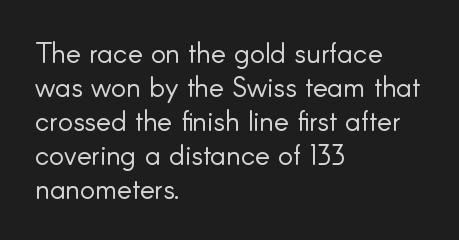
The cut favours lightness, reaching ordinary text weight at its darkest. Each word holds together tightly as a unit, with standard inter-letter gaps. Descender tails drop into unmarked territory. Does the lettering tilt? It doesn't — this is upright. The face used here is proportionally spaced, like ordinary book or web type. Teacher's note: observe the even left margin — that is flush-left alignment.
